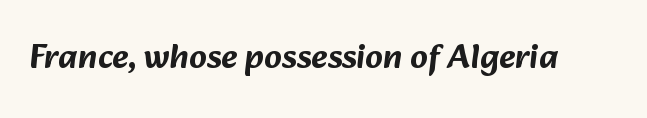
Q: Is the typeface a serif or a sans-serif typeface? A: Sans-serif.
Q: Is the text underlined? A: No.
Q: Is the spacing between letters normal or unusually wide? A: Normal.
Q: Width (condensed, normal, or wide)? A: Normal.
Q: Stroke contrast? A: Low.
Q: x-height? A: Medium.
Q: Monospaced? A: No.
